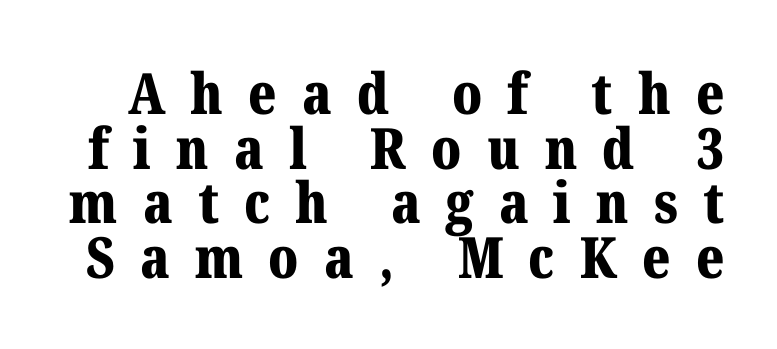
{"serif": "yes", "italic": "no", "bold": "yes", "weight": "bold", "width": "normal", "stroke_contrast": "medium", "x_height": "medium", "monospaced": "no", "underline": "no", "line_spacing": "tight", "line_spacing_ratio": 0.96, "letter_spacing": "wide", "letter_spacing_em": 0.44, "glyph_px": 57}
